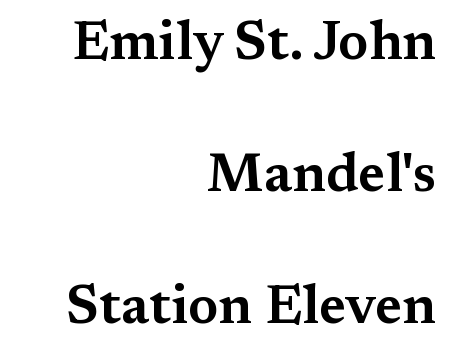
Q: Is the text italic (slanted)? A: No, it is upright.
Q: Is the typeface a serif or a sans-serif typeface? A: Serif.
Q: Is the text underlined? A: No.
Q: How is the paragraph aligned? A: Right-aligned.
Q: Is the spacing between letters normal or unusually wide? A: Normal.
Q: Is the spacing between lines tight, normal or loose? A: Loose.
Q: Width (condensed, normal, or wide)? A: Wide.
Q: Stroke contrast? A: Medium.
Q: x-height? A: Medium.
Q: Monospaced? A: No.
